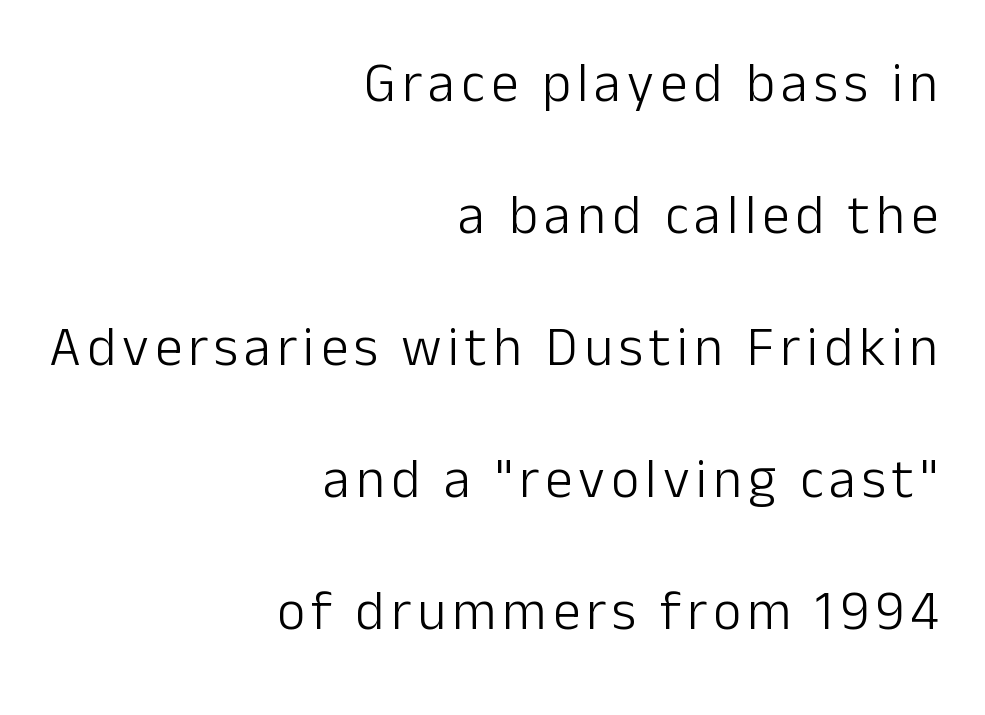
A student would call this right alignment; a typographer would say flush right, rag left. Is this a heavy cut? Hardly; it is regular or lighter. Serif or sans? Sans — the stroke terminals are bare. A typesetter would call this leading open, well beyond the default. The letters stand straight up with perfectly vertical stems. Descenders hang freely into open space.
